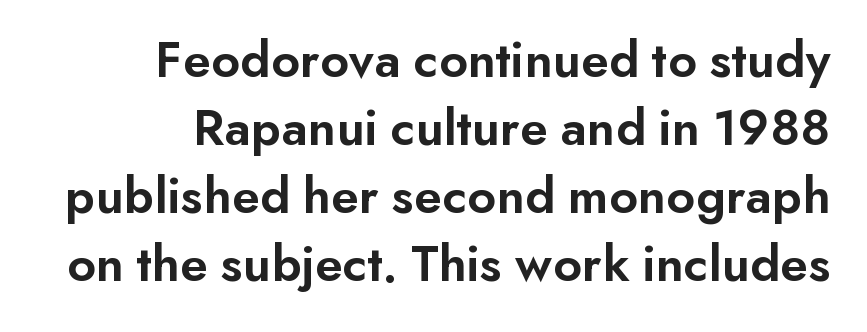
Q: Is the text bold? A: Semi-bold.
Q: Is the text italic (slanted)? A: No, it is upright.
Q: Is the typeface a serif or a sans-serif typeface? A: Sans-serif.
Q: Is the text underlined? A: No.
Q: Is the spacing between letters normal or unusually wide? A: Normal.
Q: Is the spacing between lines tight, normal or loose? A: Normal.
Q: Width (condensed, normal, or wide)? A: Normal.
Q: Stroke contrast? A: Low.
Q: x-height? A: Small.
Q: Monospaced? A: No.
